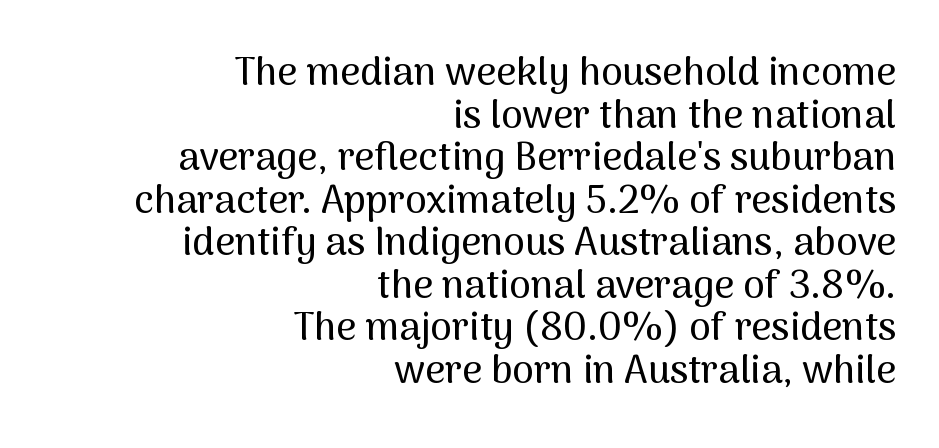
{"serif": "no", "italic": "no", "width": "normal", "stroke_contrast": "medium", "x_height": "medium", "monospaced": "no", "underline": "no", "align": "right", "line_spacing": "tight", "line_spacing_ratio": 1.09, "letter_spacing": "normal", "letter_spacing_em": 0.0, "glyph_px": 39}
